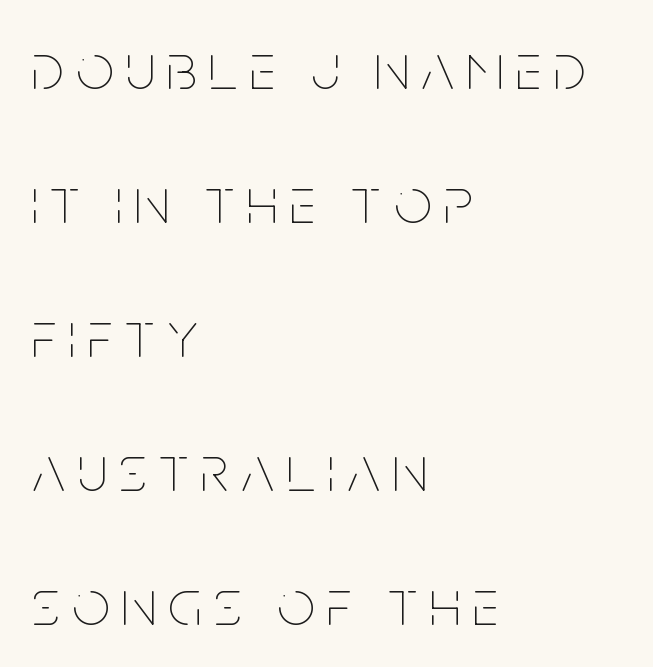
Q: Is the text bold? A: No.
Q: Is the text italic (slanted)? A: No, it is upright.
Q: Is the text underlined? A: No.
Q: How is the paragraph aligned? A: Left-aligned.
Q: Is the spacing between lines tight, normal or loose? A: Loose.
Q: Width (condensed, normal, or wide)? A: Condensed.
Q: Stroke contrast? A: Low.
Q: x-height? A: Large.
Q: Monospaced? A: No.
